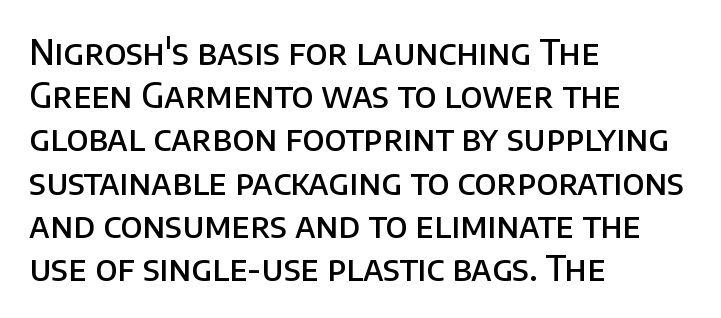
Ascenders rise straight up at ninety degrees. Stroke thickness is moderately raised; the sample reads as semibold. Typeset ragged right — the left edge is the straight one. Proportional: the letters do not fall into vertical columns. The strip under each line holds only bare page.
